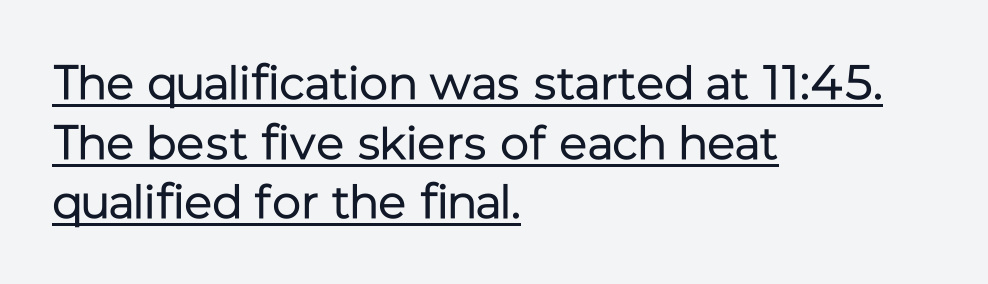
The ragged edge is on the right, which tells us the setting is flush left. Beneath each row of characters lies a ruled line. Ascenders rise straight up at ninety degrees. No extra tracking has been applied to these lines. Think standard paragraph weight, or any step lighter than that. Looks like regular typesetting: each glyph gets only the width it needs.
